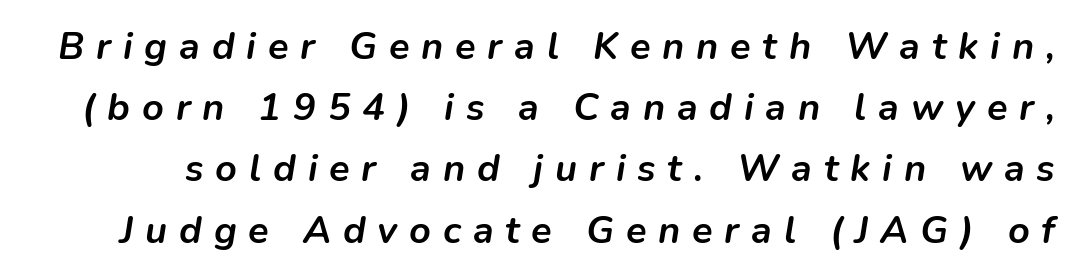
{"italic": "yes", "lean": "right", "slant_degrees": 9, "bold": "yes", "weight": "semibold", "width": "normal", "stroke_contrast": "low", "x_height": "medium", "monospaced": "no", "underline": "no", "line_spacing": "normal", "line_spacing_ratio": 1.61, "letter_spacing": "wide", "letter_spacing_em": 0.31, "glyph_px": 38}
